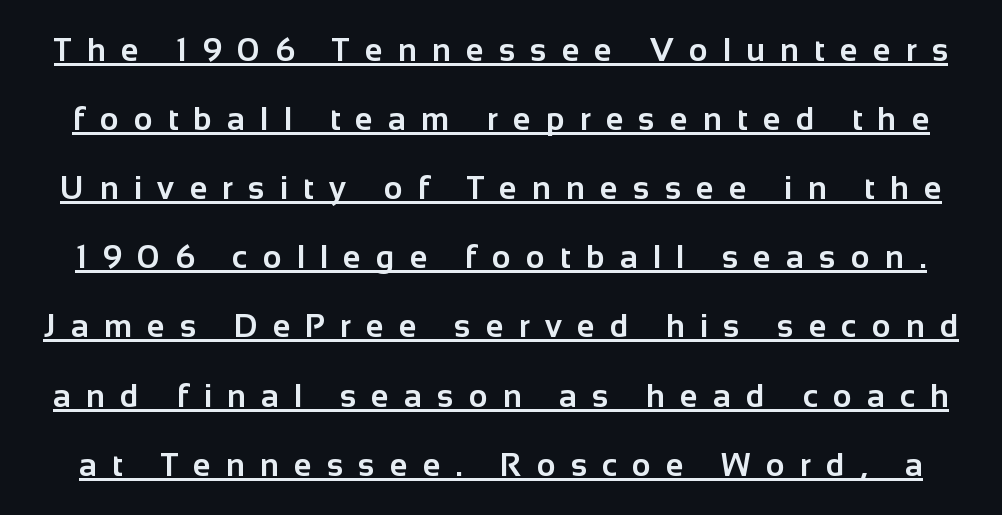
Is this a sans? Yes — the strokes have no serifs. Compared with typical body copy, the letter spacing here is much looser. Rendered with straight, roman letterforms. Is this a fixed-width face? No — the glyphs have proportional, varying widths.
